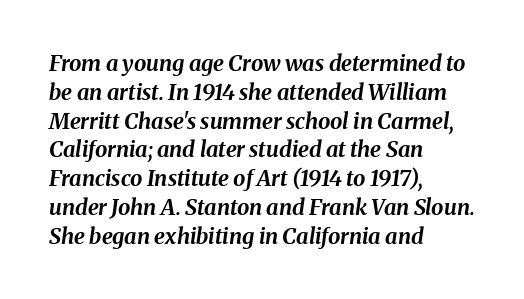
Q: Is the text bold? A: Yes.
Q: Is the text italic (slanted)? A: Yes, it leans right by about 8 degrees.
Q: Is the text underlined? A: No.
Q: How is the paragraph aligned? A: Left-aligned.
Q: Is the spacing between letters normal or unusually wide? A: Normal.
Q: Is the spacing between lines tight, normal or loose? A: Normal.
